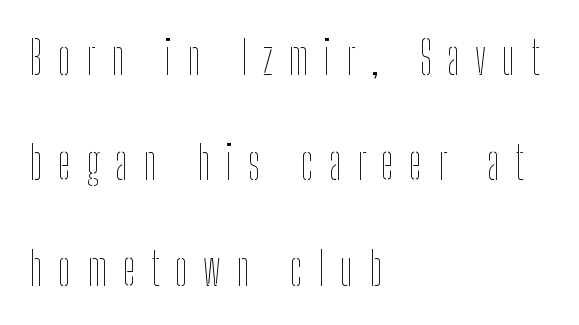
Underline: absent. Is this a fixed-width face? No — the glyphs have proportional, varying widths. The passage shown stacks its lines with a broad gap. Compared with a typical body face, this is equally light or lighter still. Loose tracking; the words dissolve into strings of separated letters. The paragraph has a hard left edge and a soft right edge.
